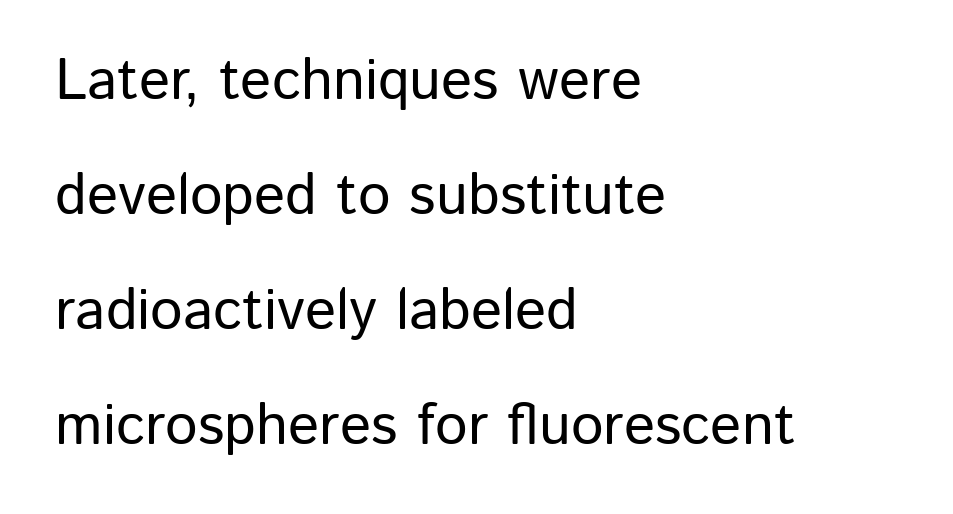
Each new line begins a long way beneath the previous one. A typesetter would label this face a sans. Upright lettering throughout. A clean baseline with only descenders dipping below it.
